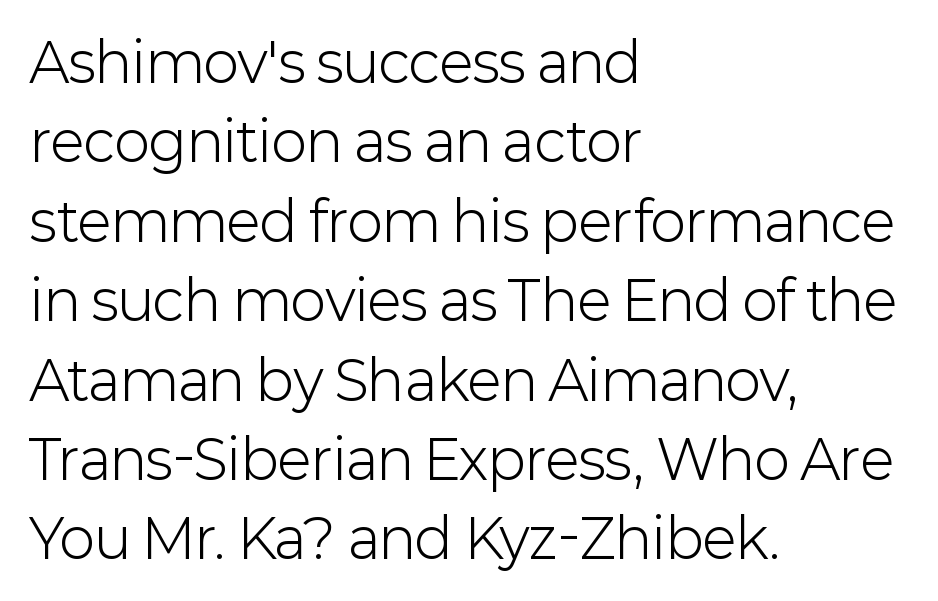
The image shows 54 px light sans-serif type, upright; set left-aligned, normal line spacing (1.47x), normal letter spacing, not underlined; low stroke contrast and a medium x-height.
